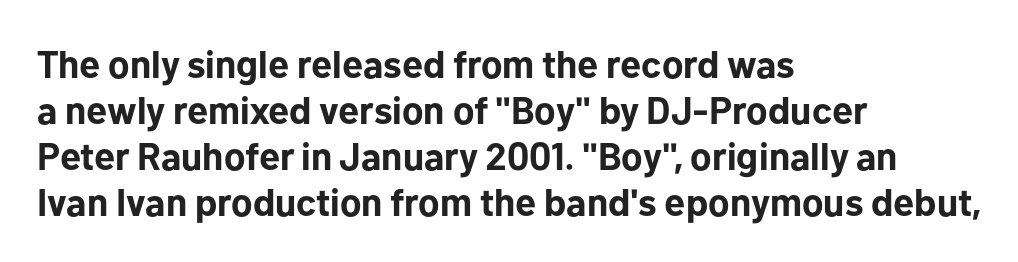
Short note: letters normally spaced. The rendering uses natural spacing where letterforms have individual widths. This sample uses an upright cut, with every glyph sitting square on the baseline. All the whitespace from short lines collects on the right.
